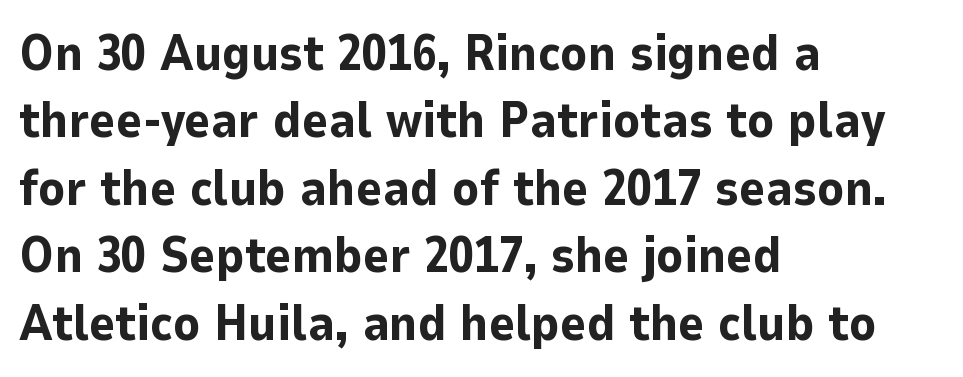
Q: Is the text bold? A: Yes.
Q: Is the text italic (slanted)? A: No, it is upright.
Q: Is the typeface a serif or a sans-serif typeface? A: Sans-serif.
Q: Is the text underlined? A: No.
Q: How is the paragraph aligned? A: Left-aligned.
Q: Is the spacing between letters normal or unusually wide? A: Normal.
Q: Is the spacing between lines tight, normal or loose? A: Normal.
Q: Width (condensed, normal, or wide)? A: Normal.
Q: Stroke contrast? A: Low.
Q: x-height? A: Medium.
Q: Monospaced? A: No.
